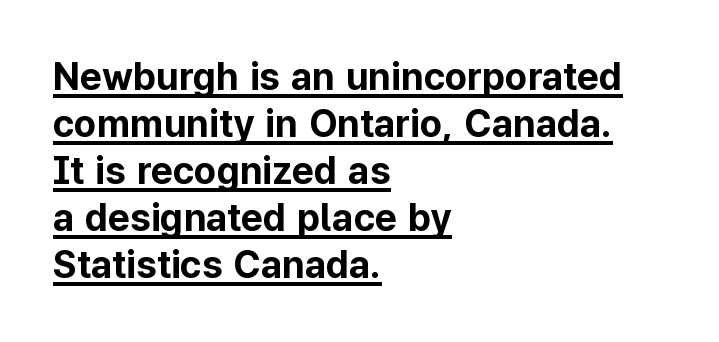
Q: Is the text bold? A: Yes.
Q: Is the text italic (slanted)? A: No, it is upright.
Q: Is the typeface a serif or a sans-serif typeface? A: Sans-serif.
Q: Is the text underlined? A: Yes.
Q: How is the paragraph aligned? A: Left-aligned.
Q: Is the spacing between letters normal or unusually wide? A: Normal.
Q: Width (condensed, normal, or wide)? A: Normal.
Q: Stroke contrast? A: Low.
Q: x-height? A: Medium.
Q: Monospaced? A: No.
